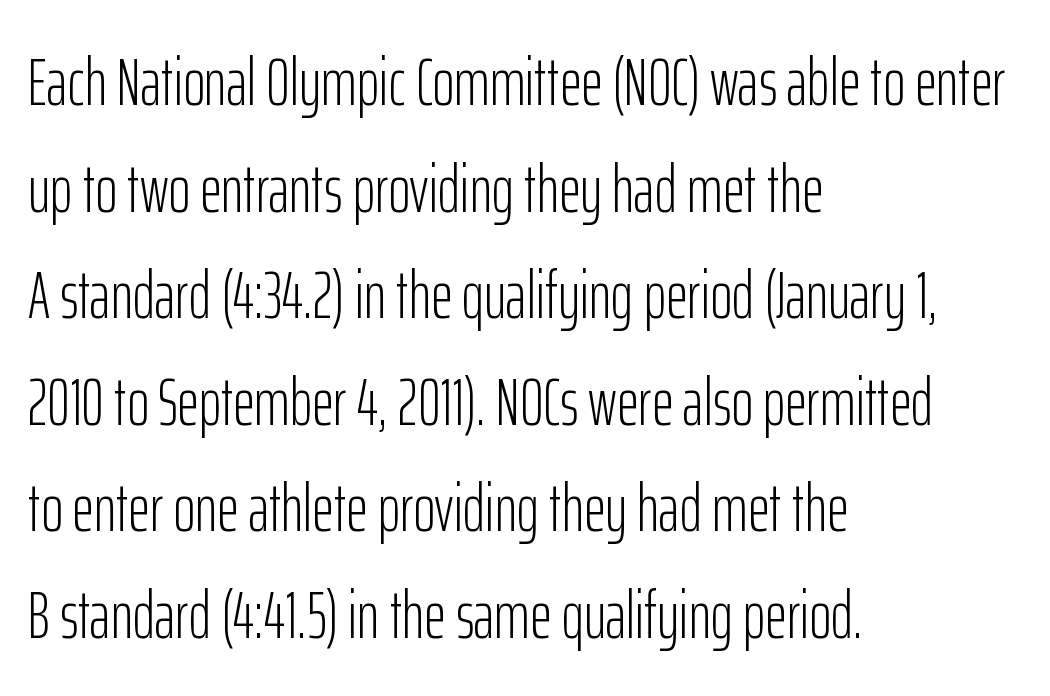
Q: Is the text bold? A: No.
Q: Is the text italic (slanted)? A: No, it is upright.
Q: Is the typeface a serif or a sans-serif typeface? A: Sans-serif.
Q: Is the text underlined? A: No.
Q: How is the paragraph aligned? A: Left-aligned.
Q: Is the spacing between letters normal or unusually wide? A: Normal.
Q: Is the spacing between lines tight, normal or loose? A: Normal.
Q: Width (condensed, normal, or wide)? A: Condensed.
Q: Stroke contrast? A: Low.
Q: x-height? A: Medium.
Q: Monospaced? A: No.
